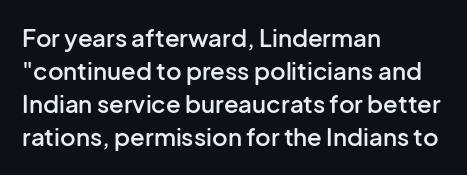
Q: Is the text bold? A: Semi-bold.
Q: Is the text italic (slanted)? A: No, it is upright.
Q: Is the text underlined? A: No.
Q: How is the paragraph aligned? A: Left-aligned.
Q: Is the spacing between letters normal or unusually wide? A: Normal.
Q: Is the spacing between lines tight, normal or loose? A: Normal.
